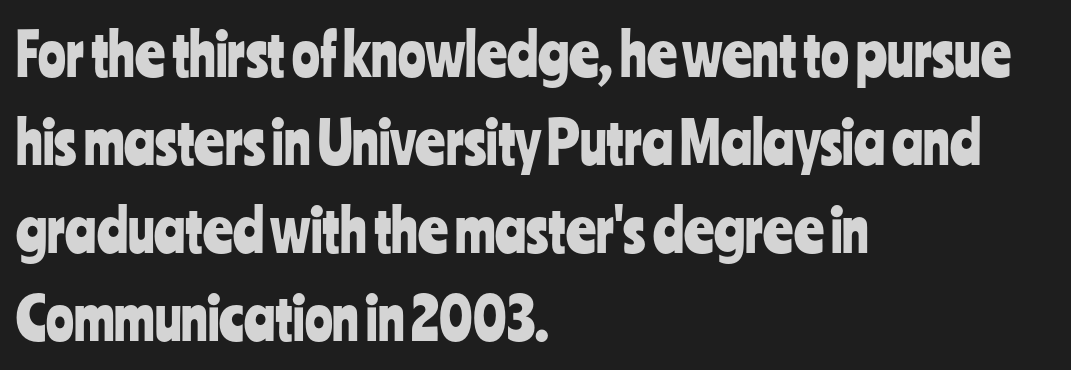
Q: Is the text italic (slanted)? A: No, it is upright.
Q: Is the typeface a serif or a sans-serif typeface? A: Sans-serif.
Q: Is the text underlined? A: No.
Q: How is the paragraph aligned? A: Left-aligned.
Q: Is the spacing between letters normal or unusually wide? A: Normal.
Q: Is the spacing between lines tight, normal or loose? A: Normal.
Q: Width (condensed, normal, or wide)? A: Condensed.
Q: Stroke contrast? A: Low.
Q: x-height? A: Medium.
Q: Monospaced? A: No.
